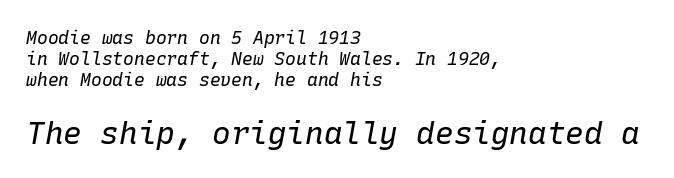
The image shows 31 px regular-weight type, italic (leaning right), monospaced; set left-aligned, line spacing 1.17x, normal letter spacing, not underlined; the second (bottom) block is 1.72x larger; low stroke contrast and a medium x-height.
